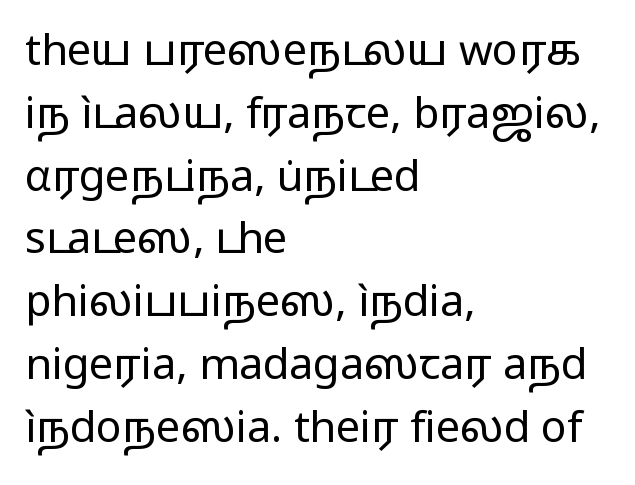
Varying glyph widths throughout — classic text-font behaviour. All the whitespace from short lines collects on the right. Compared with a typical body face, this is equally light or lighter still. Type style note: lacks serifs.
